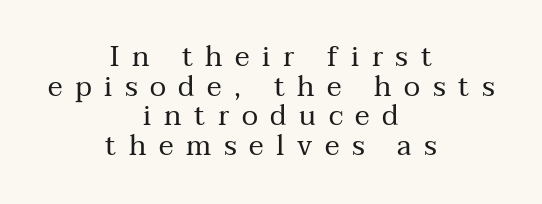
Q: Is the text bold? A: No.
Q: Is the text italic (slanted)? A: No, it is upright.
Q: Is the typeface a serif or a sans-serif typeface? A: Serif.
Q: Is the text underlined? A: No.
Q: How is the paragraph aligned? A: Centered.
Q: Is the spacing between letters normal or unusually wide? A: Unusually wide.
Q: Is the spacing between lines tight, normal or loose? A: Tight.
Q: Width (condensed, normal, or wide)? A: Normal.
Q: Stroke contrast? A: Medium.
Q: x-height? A: Medium.
Q: Monospaced? A: No.
